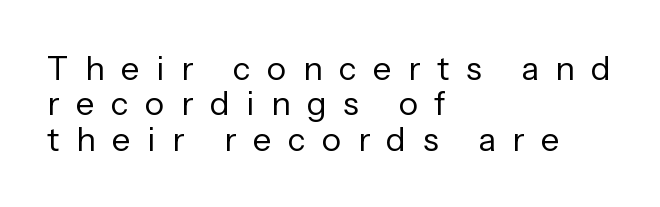
You could not count columns in this text — the font is proportionally spaced. The gap between lines stays unmarked. Which margin do the lines hug? The left one — the right edge is uneven. Tightly led — the rows are bunched. This sample uses a sans-serif face. Every stem runs plumb, perpendicular to the baseline.
